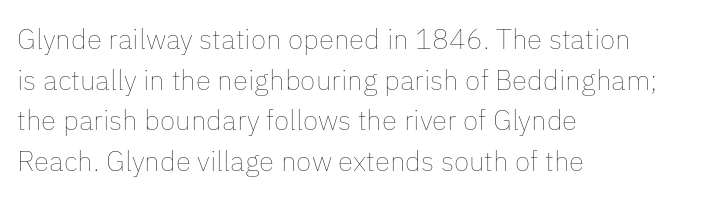
The rendering uses natural spacing where letterforms have individual widths. Quick note: not italic, upright. The typeface has the unassuming heft of standard copy or less. Line starts are locked; line ends wander. The foot of each line stays bare and open.
